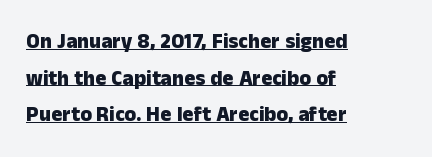
The image shows 21 px bold type, upright; set left-aligned, line spacing 1.74x, normal letter spacing, underlined.
